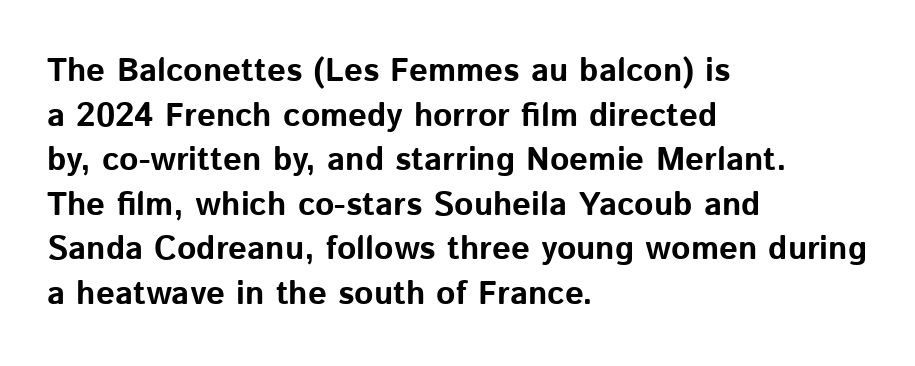
Typographically, this falls in the sans-serif category. Does extra space separate the letters? No, they use regular spacing. The zone under the glyphs is completely vacant. If you drew a line through each stem, it would be perfectly vertical. Note the varied advance widths — an 'i' is clearly narrower than an 'm'.
